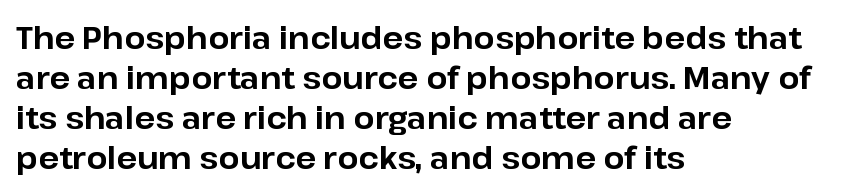
The image shows 30 px bold sans-serif type, upright; set left-aligned, normal line spacing (1.33x), normal letter spacing, not underlined; low stroke contrast and a medium x-height.
